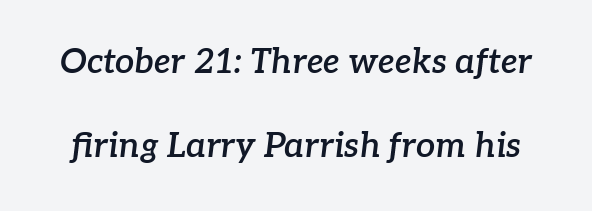
Q: Is the text bold? A: Semi-bold.
Q: Is the text italic (slanted)? A: Yes, it leans right by about 7 degrees.
Q: Is the typeface a serif or a sans-serif typeface? A: Serif.
Q: Is the text underlined? A: No.
Q: Is the spacing between letters normal or unusually wide? A: Normal.
Q: Is the spacing between lines tight, normal or loose? A: Loose.
Q: Width (condensed, normal, or wide)? A: Normal.
Q: Stroke contrast? A: Low.
Q: x-height? A: Medium.
Q: Monospaced? A: No.
